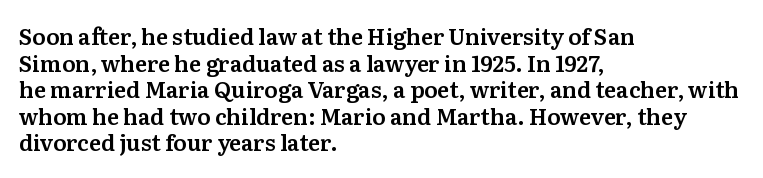
Q: Is the text italic (slanted)? A: No, it is upright.
Q: Is the text underlined? A: No.
Q: How is the paragraph aligned? A: Left-aligned.
Q: Is the spacing between letters normal or unusually wide? A: Normal.
